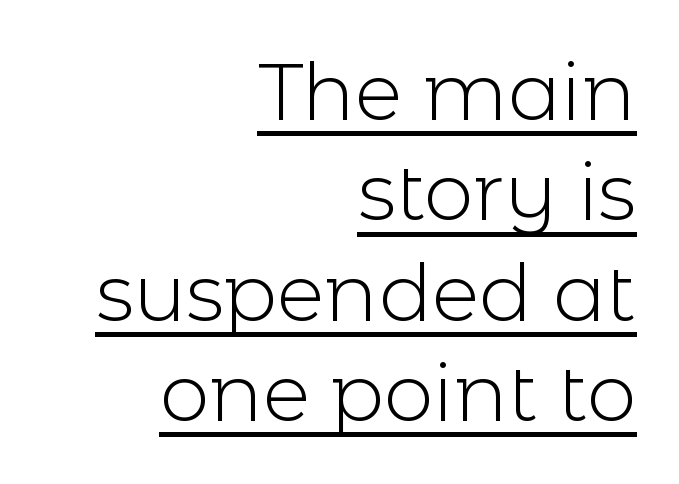
A typographer would call this underscored text. Vertical strokes here are truly vertical. Look at the bottom of the vertical strokes: they stop flat, with no serifs. The typesetter chose a ragged-left arrangement here. The face used here is proportionally spaced, like ordinary book or web type. The gaps between neighbouring characters are ordinary and unremarkable.
